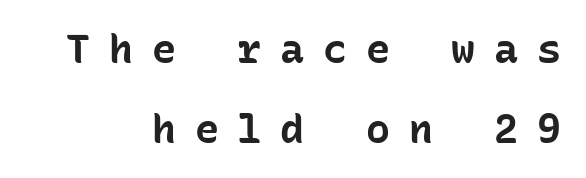
{"serif": "no", "italic": "no", "bold": "yes", "weight": "bold", "width": "normal", "stroke_contrast": "low", "x_height": "medium", "monospaced": "yes", "underline": "no", "line_spacing": "loose", "line_spacing_ratio": 2.0, "letter_spacing": "wide", "letter_spacing_em": 0.47, "glyph_px": 40}
